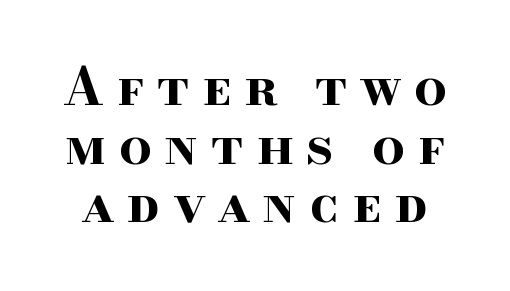
{"serif": "yes", "italic": "no", "bold": "yes", "weight": "bold", "width": "wide", "stroke_contrast": "high", "x_height": "small", "monospaced": "no", "underline": "no", "line_spacing": "tight", "line_spacing_ratio": 1.15, "letter_spacing": "wide", "letter_spacing_em": 0.25, "glyph_px": 51}
